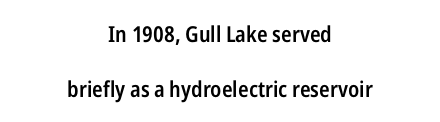
The image shows 22 px text type, upright; set centered, loose line spacing (2.48x), normal letter spacing, not underlined.
